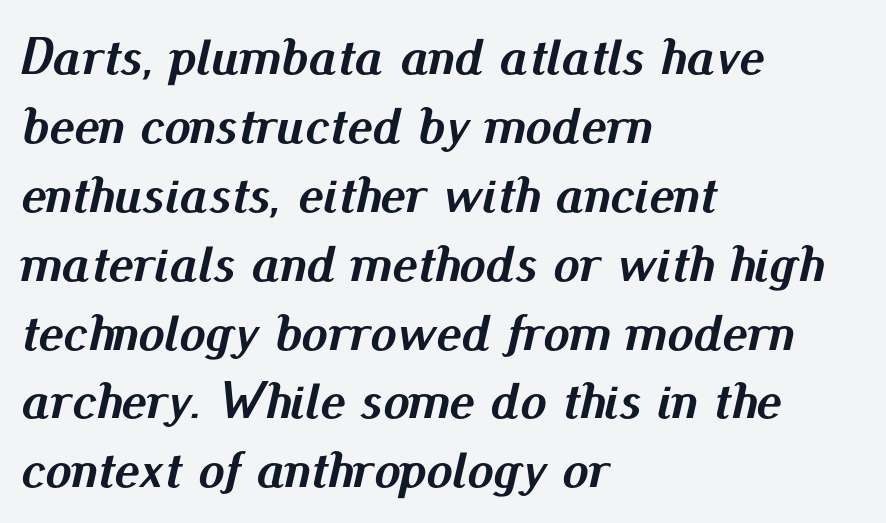
{"italic": "yes", "lean": "right", "slant_degrees": 13, "bold": "yes", "weight": "semibold", "width": "normal", "stroke_contrast": "medium", "x_height": "small", "monospaced": "no", "underline": "no", "align": "left", "line_spacing": "normal", "line_spacing_ratio": 1.3, "letter_spacing": "normal", "letter_spacing_em": 0.0, "glyph_px": 53}
